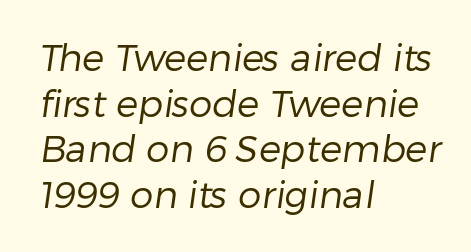
The strokes carry an ordinary text weight at most. In terms of letterform style, serifs are entirely absent. Here the glyphs are tracked normally, forming tight word shapes. Any mark beneath the type? The region is blank. The ragged edge is on the right, which tells us the setting is flush left. Looks like regular typesetting: each glyph gets only the width it needs.
